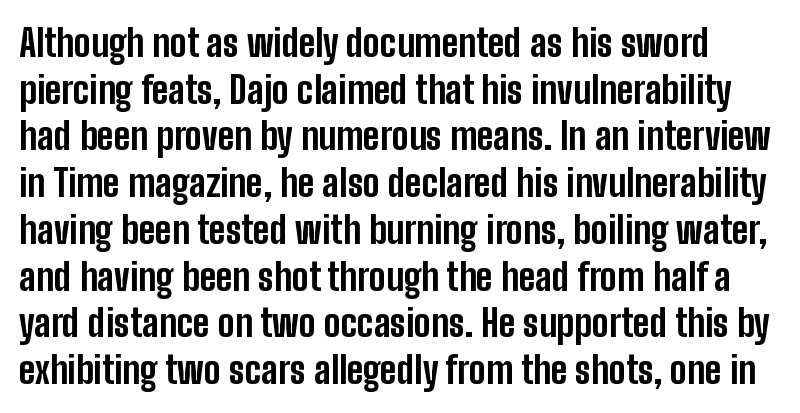
{"serif": "no", "italic": "no", "bold": "yes", "weight": "bold", "width": "condensed", "stroke_contrast": "low", "x_height": "medium", "monospaced": "no", "underline": "no", "line_spacing_ratio": 1.23, "letter_spacing": "normal", "letter_spacing_em": 0.0, "glyph_px": 38}
